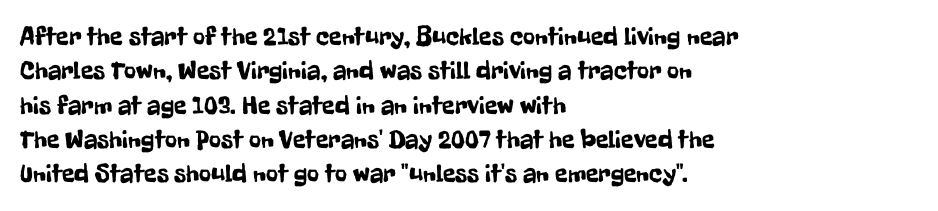
The image shows 26 px text type, upright; set left-aligned, normal line spacing (1.32x), normal letter spacing, not underlined.
